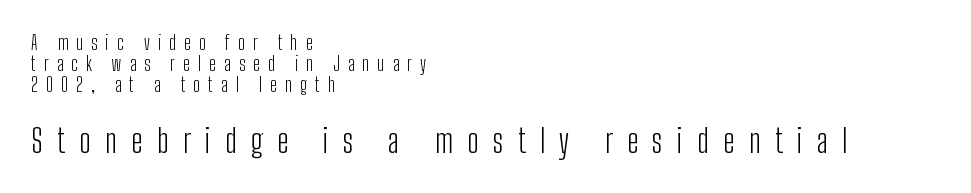
The image shows 33 px light, condensed sans-serif type, upright; set left-aligned, tight line spacing (1.1x), unusually wide letter spacing (+0.43 em), not underlined; the second (bottom) block is 1.74x larger; low stroke contrast and a medium x-height.
